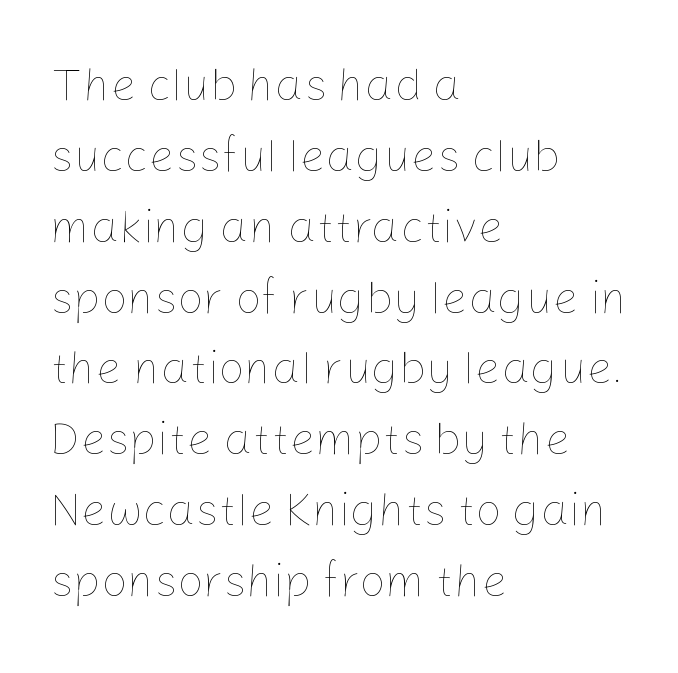
Q: Is the text bold? A: No.
Q: Is the text italic (slanted)? A: No, it is upright.
Q: Is the text underlined? A: No.
Q: How is the paragraph aligned? A: Left-aligned.
Q: Is the spacing between letters normal or unusually wide? A: Normal.
Q: Is the spacing between lines tight, normal or loose? A: Normal.
Q: Width (condensed, normal, or wide)? A: Normal.
Q: Stroke contrast? A: Low.
Q: x-height? A: Medium.
Q: Monospaced? A: No.
